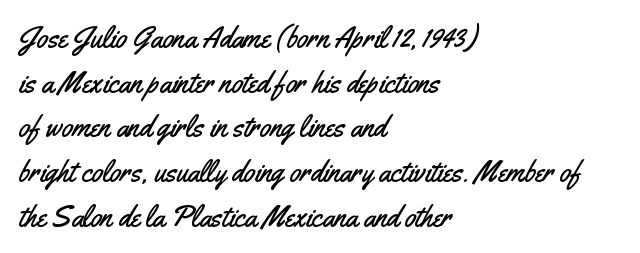
Is there much room between lines? A standard amount, neither cramped nor airy. Grotesque or geometric, the face here clearly has no serifs. You could not count columns in this text — the font is proportionally spaced. Default kerning and tracking; the words read as compact shapes. Bare-footed words on every line.
